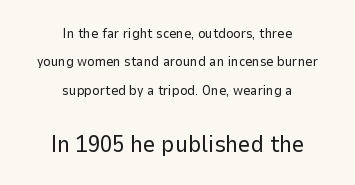
{"italic": "no", "bold": "no", "underline": "no", "align": "center", "line_spacing": "loose", "line_spacing_ratio": 2.02, "letter_spacing": "normal", "letter_spacing_em": 0.0, "larger_block": "second", "size_ratio": 1.71, "glyph_px": 24}
